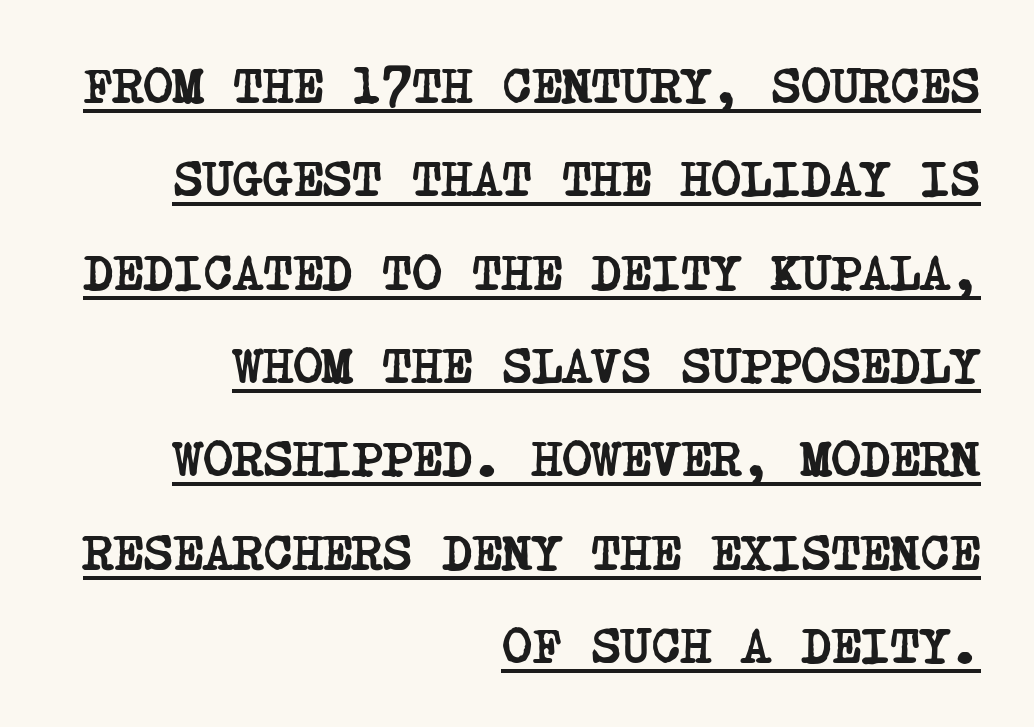
The image shows 51 px semibold, condensed serif type; set right-aligned, line spacing 1.83x, normal letter spacing, underlined; low stroke contrast and a large x-height.
